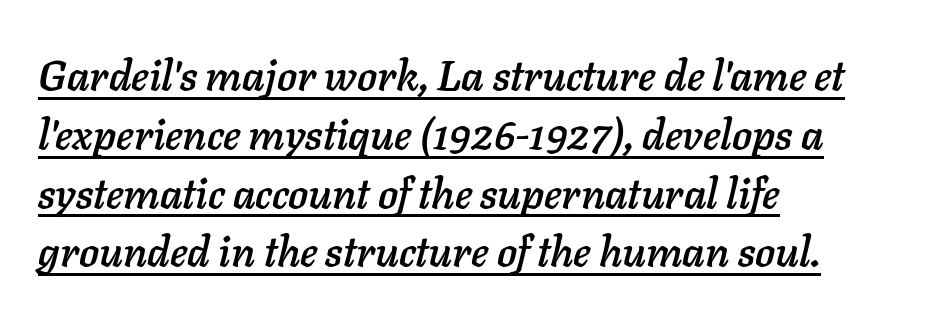
Q: Is the text italic (slanted)? A: Yes, it leans right by about 11 degrees.
Q: Is the text underlined? A: Yes.
Q: How is the paragraph aligned? A: Left-aligned.
Q: Is the spacing between letters normal or unusually wide? A: Normal.
Q: Is the spacing between lines tight, normal or loose? A: Normal.
Q: Width (condensed, normal, or wide)? A: Normal.
Q: Stroke contrast? A: Low.
Q: x-height? A: Medium.
Q: Monospaced? A: No.
